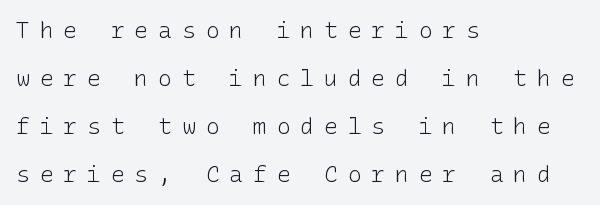
{"italic": "no", "bold": "no", "underline": "no", "align": "left", "line_spacing": "loose", "line_spacing_ratio": 2.09, "letter_spacing": "wide", "letter_spacing_em": 0.43, "glyph_px": 23}
